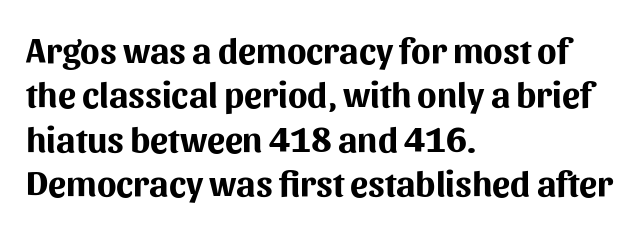
Notice how the passage keeps a crisp vertical edge on the left only. The horizontal fit of the characters is conventional and even. Decoration check: the copy has no underline. These lines were composed using upright roman letters. To sum up the face: it is a sans, with no serifs. Is the type bold? Yes — the strokes are clearly thick and heavy.
